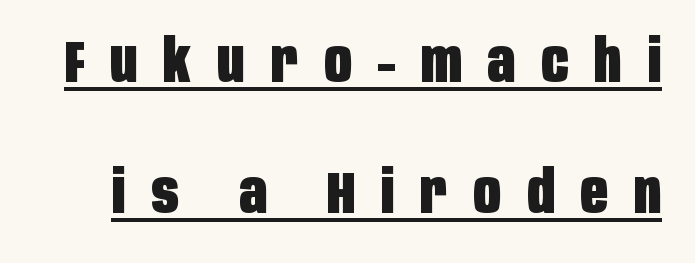
The image shows 60 px heavy, condensed sans-serif type, upright; set loose line spacing (2.19x), unusually wide letter spacing (+0.43 em), underlined; low stroke contrast and a large x-height.
